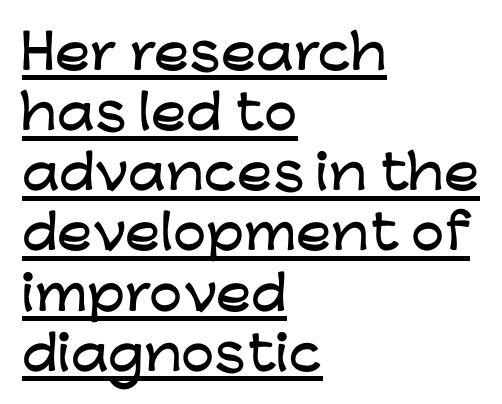
{"serif": "no", "italic": "no", "width": "wide", "stroke_contrast": "low", "x_height": "medium", "monospaced": "no", "underline": "yes", "align": "left", "line_spacing": "normal", "line_spacing_ratio": 1.28, "letter_spacing": "normal", "letter_spacing_em": 0.0, "glyph_px": 47}
